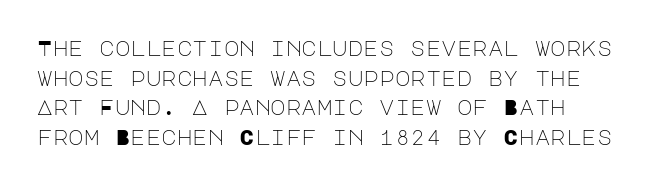
The image shows 21 px text type, upright; set left-aligned, normal line spacing (1.41x), normal letter spacing, not underlined.
